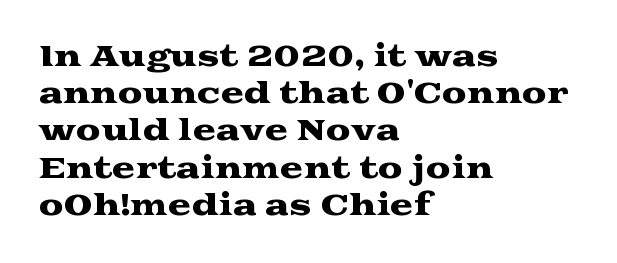
The image shows 28 px wide serif type, upright; set left-aligned, normal line spacing (1.33x), normal letter spacing, not underlined; medium stroke contrast and a medium x-height.
